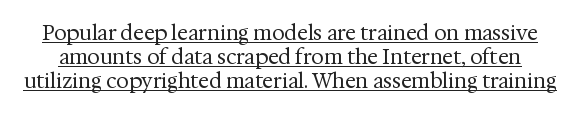
Is the stroke heavy? The answer is a plain regular-or-lighter. Descenders here cross a horizontal rule under the line. You could call the tracking neutral — neither tight nor loose. Every character sits straight up, as roman type does.
